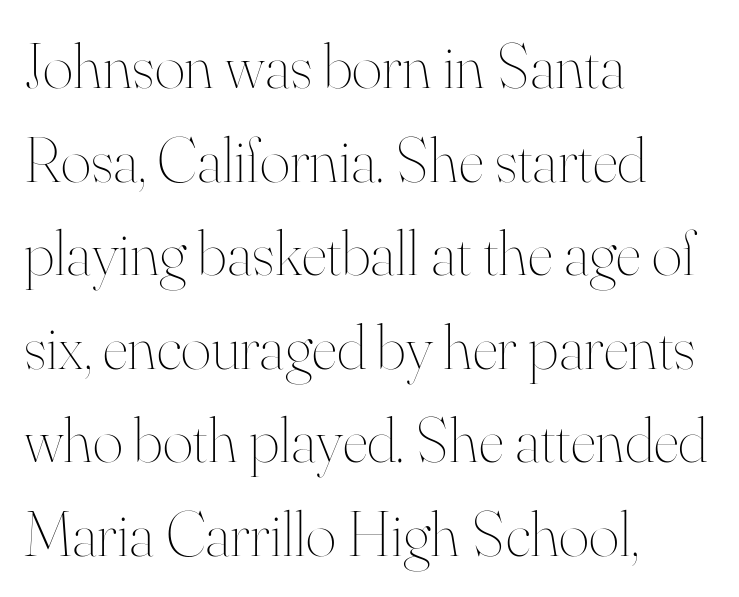
Q: Is the text bold? A: No.
Q: Is the text italic (slanted)? A: No, it is upright.
Q: Is the text underlined? A: No.
Q: How is the paragraph aligned? A: Left-aligned.
Q: Is the spacing between letters normal or unusually wide? A: Normal.
Q: Is the spacing between lines tight, normal or loose? A: Normal.
Q: Width (condensed, normal, or wide)? A: Normal.
Q: Stroke contrast? A: High.
Q: x-height? A: Small.
Q: Monospaced? A: No.
